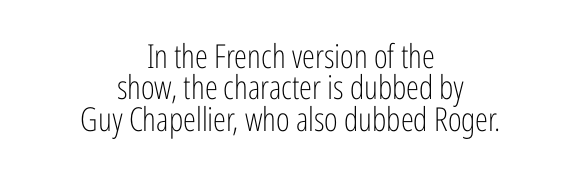
{"serif": "no", "italic": "no", "bold": "no", "weight": "light", "width": "condensed", "stroke_contrast": "low", "x_height": "medium", "monospaced": "no", "underline": "no", "align": "center", "line_spacing": "tight", "line_spacing_ratio": 0.95, "letter_spacing": "normal", "letter_spacing_em": 0.0, "glyph_px": 33}
